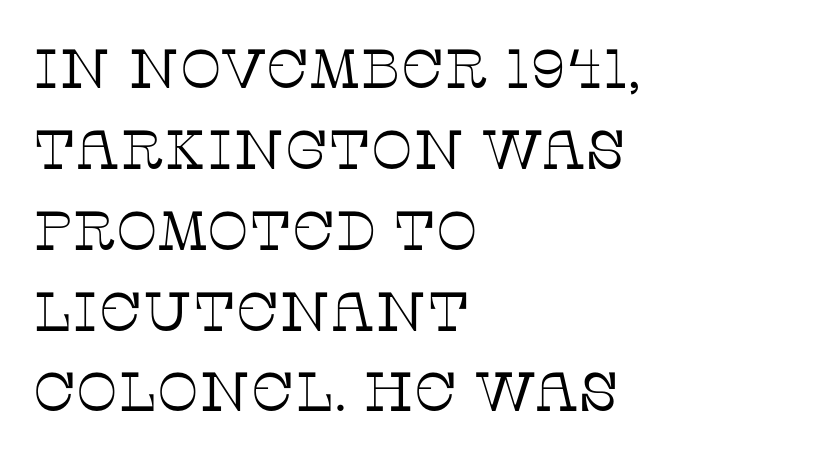
Q: Is the text bold? A: No.
Q: Is the text italic (slanted)? A: No, it is upright.
Q: Is the typeface a serif or a sans-serif typeface? A: Serif.
Q: Is the text underlined? A: No.
Q: How is the paragraph aligned? A: Left-aligned.
Q: Is the spacing between letters normal or unusually wide? A: Normal.
Q: Is the spacing between lines tight, normal or loose? A: Normal.
Q: Width (condensed, normal, or wide)? A: Normal.
Q: Stroke contrast? A: Low.
Q: x-height? A: Large.
Q: Monospaced? A: No.
